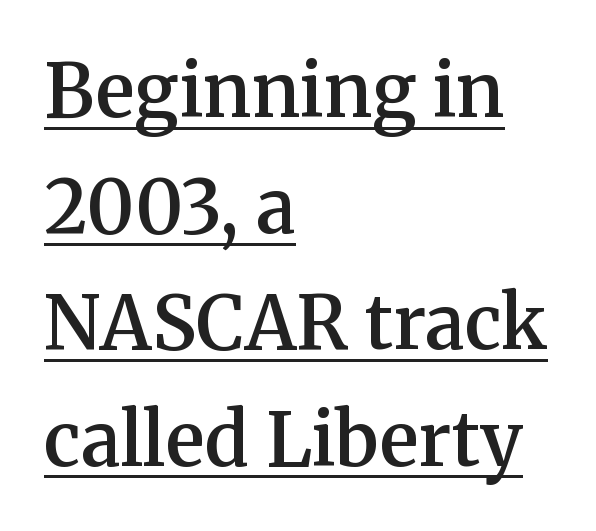
Horizontally, the lines are justified to the leading edge only. This is serif lettering, the kind often seen in printed books. Horizontal bands of white between lines are of average thickness. Moderately thickened strokes mark this as semibold type. The type is set solid horizontally, with unmodified tracking.
